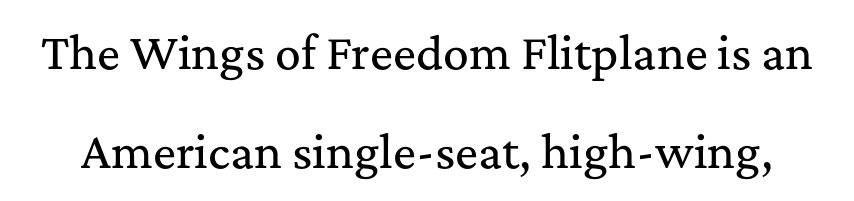
The image shows 43 px serif type, upright; set loose line spacing (2.3x), normal letter spacing, not underlined; medium stroke contrast and a medium x-height.
